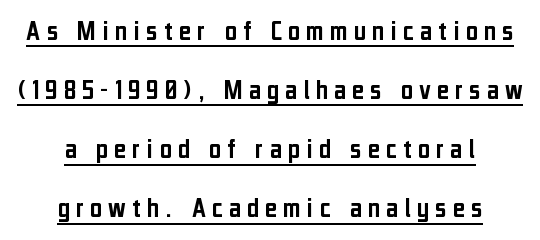
Does the copy run flush right? No — it is centered line by line. These characters rest on top of a visible drawn line. The tracking jumps out immediately: characters are airy and widely separated. Reading down the column, the eye jumps a long way to each next line. The specimen reads as upright at a glance.
